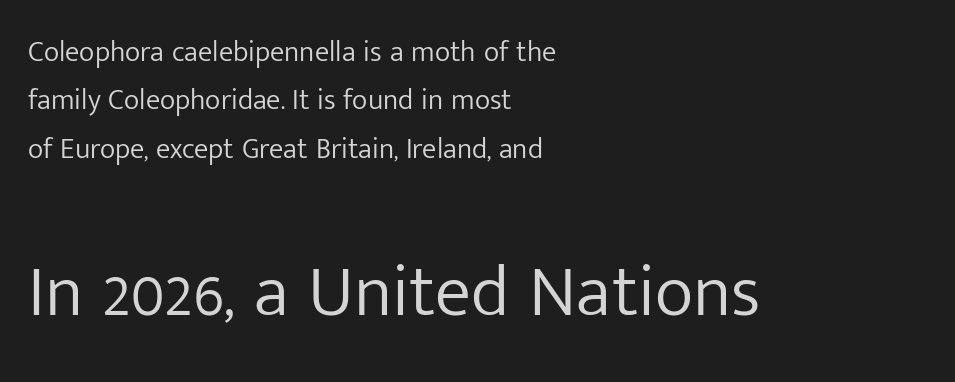
Q: Is the text bold? A: No.
Q: Is the text italic (slanted)? A: No, it is upright.
Q: Is the typeface a serif or a sans-serif typeface? A: Sans-serif.
Q: Is the text underlined? A: No.
Q: How is the paragraph aligned? A: Left-aligned.
Q: Is the spacing between letters normal or unusually wide? A: Normal.
Q: Is the spacing between lines tight, normal or loose? A: Normal.
Q: Which block of text is set in a larger size, the first (top) or the second (bottom)? A: The second (bottom) one.
Q: Width (condensed, normal, or wide)? A: Normal.
Q: Stroke contrast? A: Low.
Q: x-height? A: Medium.
Q: Monospaced? A: No.
